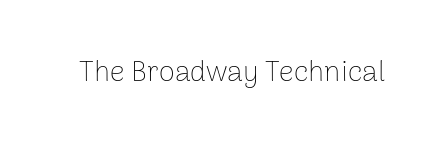
Q: Is the text bold? A: No.
Q: Is the text italic (slanted)? A: No, it is upright.
Q: Is the typeface a serif or a sans-serif typeface? A: Sans-serif.
Q: Is the text underlined? A: No.
Q: Is the spacing between letters normal or unusually wide? A: Normal.
Q: Width (condensed, normal, or wide)? A: Normal.
Q: Stroke contrast? A: Low.
Q: x-height? A: Medium.
Q: Monospaced? A: No.
